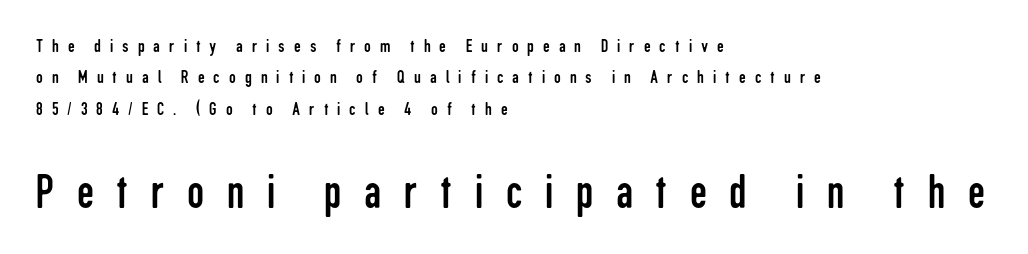
Here the designer chose a conventional face with non-uniform glyph widths. Is the type heavy? It reads as light-to-regular instead. Classification — sans serif. A classic flush-left, rag-right setting is used for this passage. Quick note: not italic, upright. This layout puts the modest block above and the oversized block below.
